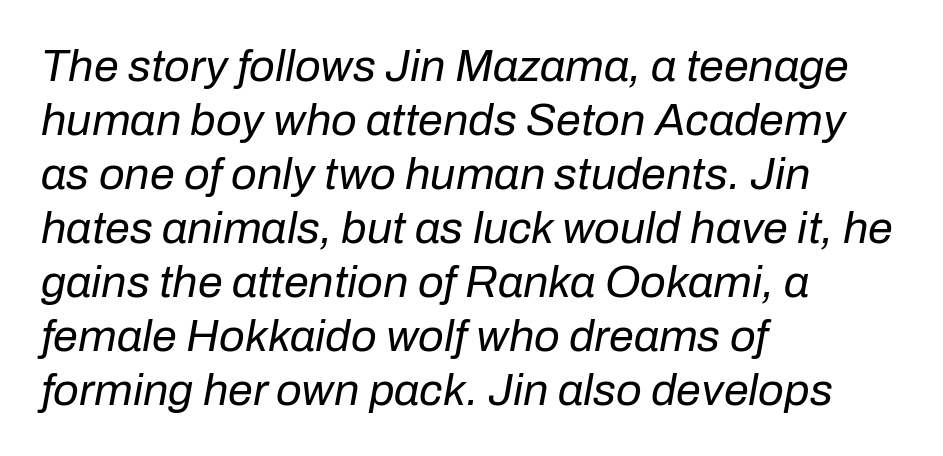
Q: Is the text bold? A: No.
Q: Is the text italic (slanted)? A: Yes, it leans right by about 10 degrees.
Q: Is the text underlined? A: No.
Q: How is the paragraph aligned? A: Left-aligned.
Q: Is the spacing between letters normal or unusually wide? A: Normal.
Q: Width (condensed, normal, or wide)? A: Normal.
Q: Stroke contrast? A: Low.
Q: x-height? A: Medium.
Q: Monospaced? A: No.
